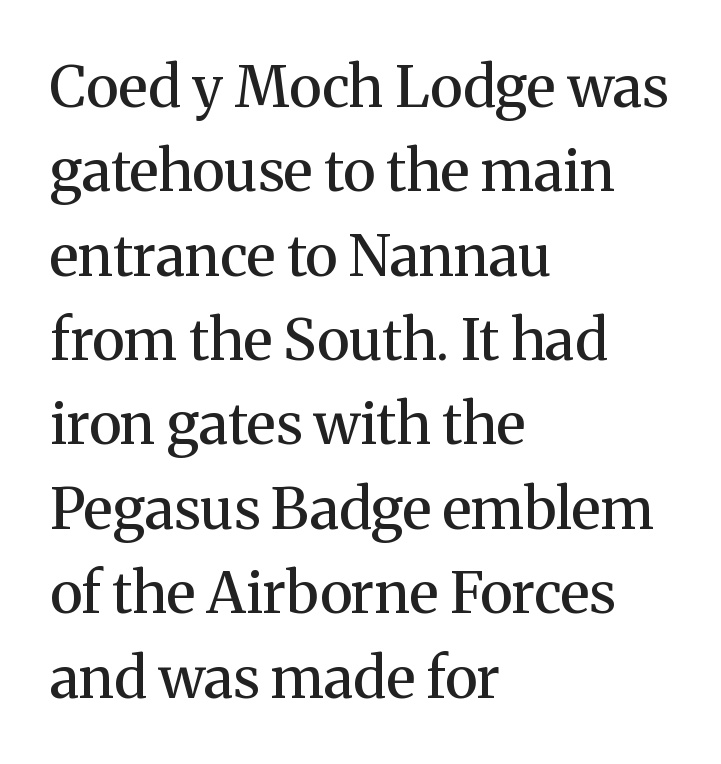
{"serif": "yes", "italic": "no", "bold": "semi", "weight": "semibold", "width": "normal", "stroke_contrast": "medium", "x_height": "medium", "monospaced": "no", "underline": "no", "align": "left", "line_spacing": "normal", "line_spacing_ratio": 1.48, "letter_spacing": "normal", "letter_spacing_em": 0.0, "glyph_px": 57}
